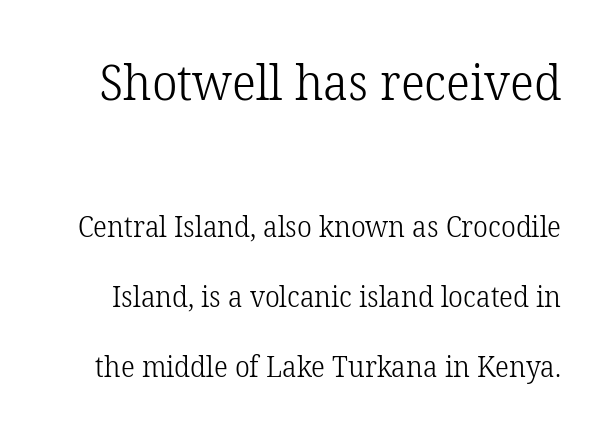
Q: Is the text bold? A: No.
Q: Is the text italic (slanted)? A: No, it is upright.
Q: Is the typeface a serif or a sans-serif typeface? A: Serif.
Q: Is the text underlined? A: No.
Q: Is the spacing between letters normal or unusually wide? A: Normal.
Q: Is the spacing between lines tight, normal or loose? A: Loose.
Q: Which block of text is set in a larger size, the first (top) or the second (bottom)? A: The first (top) one.
Q: Width (condensed, normal, or wide)? A: Normal.
Q: Stroke contrast? A: Low.
Q: x-height? A: Medium.
Q: Monospaced? A: No.
